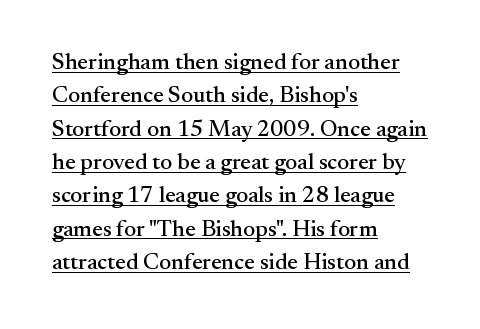
Q: Is the text italic (slanted)? A: No, it is upright.
Q: Is the text underlined? A: Yes.
Q: How is the paragraph aligned? A: Left-aligned.
Q: Is the spacing between letters normal or unusually wide? A: Normal.
Q: Is the spacing between lines tight, normal or loose? A: Normal.
